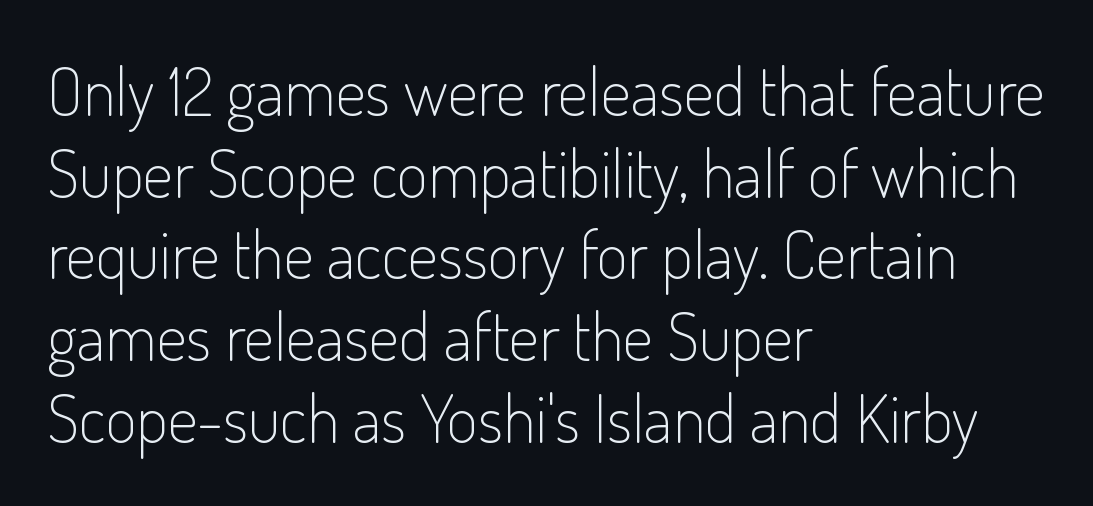
{"serif": "no", "italic": "no", "bold": "no", "weight": "light", "width": "condensed", "stroke_contrast": "low", "x_height": "small", "monospaced": "no", "underline": "no", "align": "left", "line_spacing_ratio": 1.22, "letter_spacing": "normal", "letter_spacing_em": 0.0, "glyph_px": 67}
